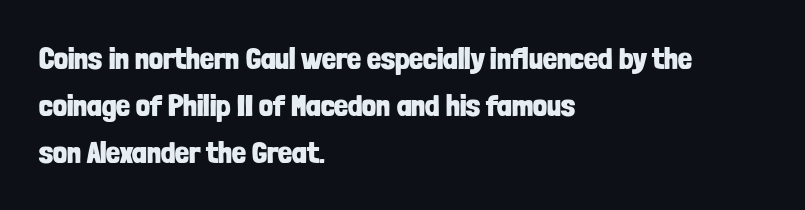
The baseline area is clear. Character widths vary here, with narrow letters taking less room than wide ones. Style check: upright. Which margin do the lines hug? The left one — the right edge is uneven. Summary of weight: heavy, a full bold.
